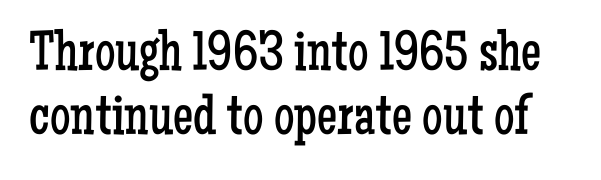
The image shows 57 px regular-weight, condensed serif type, upright; set tight line spacing (1.12x), normal letter spacing, not underlined; low stroke contrast and a medium x-height.
